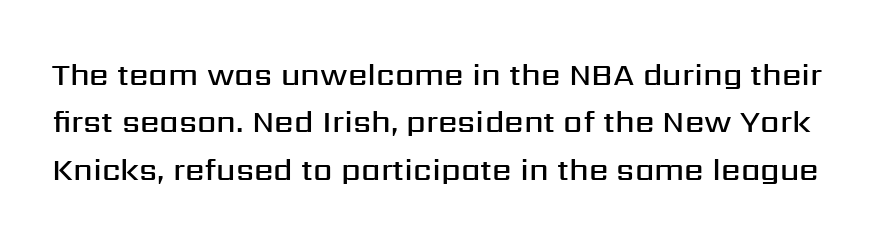
{"serif": "no", "italic": "no", "bold": "semi", "weight": "semibold", "width": "normal", "stroke_contrast": "medium", "x_height": "medium", "monospaced": "no", "underline": "no", "line_spacing": "normal", "line_spacing_ratio": 1.53, "letter_spacing": "normal", "letter_spacing_em": 0.0, "glyph_px": 31}
